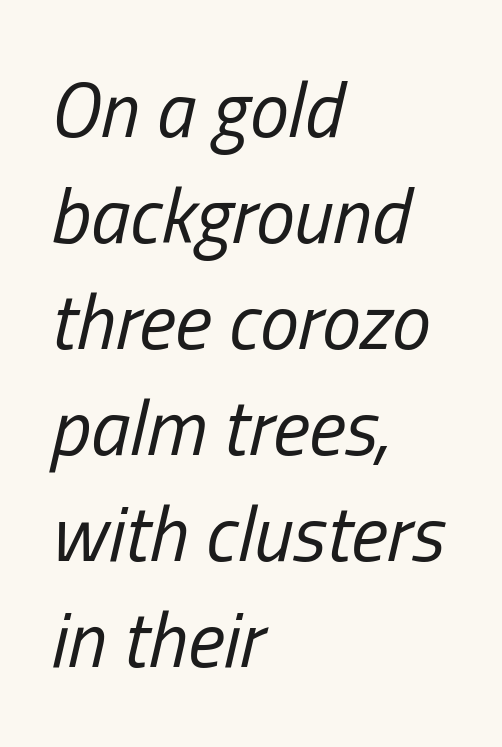
This rendering features lettering with no underline. The letterforms sit shoulder to shoulder at normal distance. This sample keeps an unexceptional amount of space between lines. Visually the block forms a straight wall on the left and a jagged coastline on the right. Stem width sits at or under what a default text font uses. The letters advance in unequal steps, a hallmark of proportional type.
